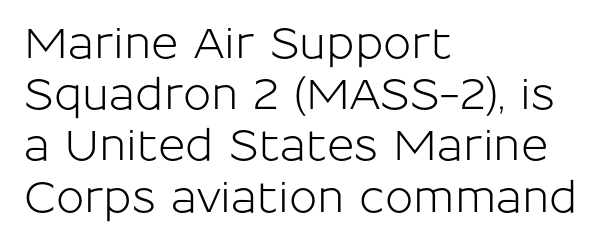
{"serif": "no", "italic": "no", "width": "normal", "stroke_contrast": "low", "x_height": "medium", "monospaced": "no", "underline": "no", "align": "left", "line_spacing_ratio": 1.22, "letter_spacing": "normal", "letter_spacing_em": 0.0, "glyph_px": 42}
